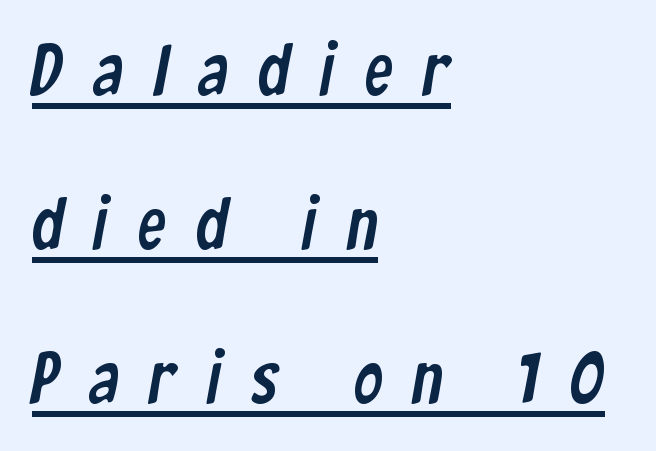
The image shows 72 px condensed sans-serif type; set left-aligned, loose line spacing (2.14x), unusually wide letter spacing (+0.42 em), underlined; low stroke contrast and a medium x-height.
